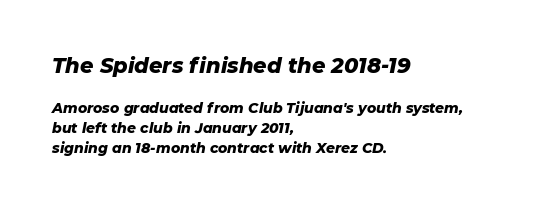
The image shows 21 px bold type, italic (leaning right); set left-aligned, normal line spacing (1.44x), normal letter spacing, not underlined; the first (top) block is 1.5x larger.
